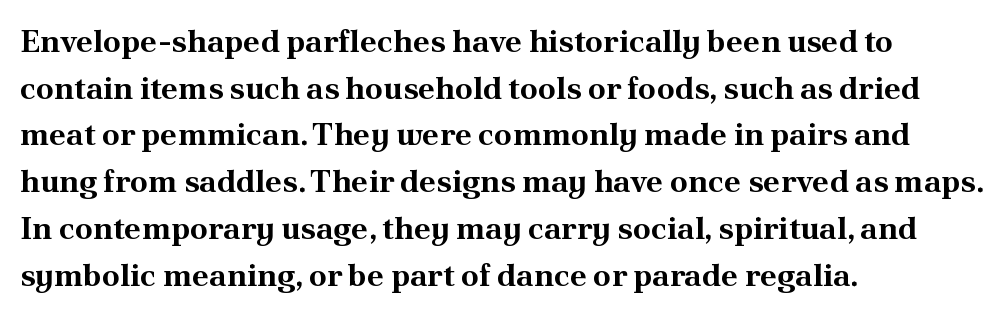
The font family rendered here belongs to the serif group. This sample keeps an unexceptional amount of space between lines. The passage shown has conventional tracking throughout. Visually the block forms a straight wall on the left and a jagged coastline on the right. Here the designer chose a conventional face with non-uniform glyph widths. Descender tails drop into unmarked territory.
